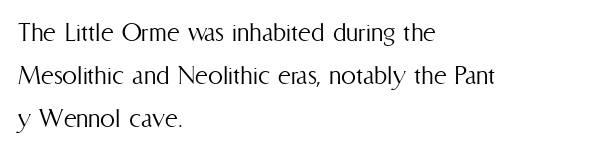
Q: Is the text bold? A: No.
Q: Is the text italic (slanted)? A: No, it is upright.
Q: Is the text underlined? A: No.
Q: How is the paragraph aligned? A: Left-aligned.
Q: Is the spacing between letters normal or unusually wide? A: Normal.
Q: Is the spacing between lines tight, normal or loose? A: Normal.
Q: Width (condensed, normal, or wide)? A: Condensed.
Q: Stroke contrast? A: Medium.
Q: x-height? A: Medium.
Q: Monospaced? A: No.
